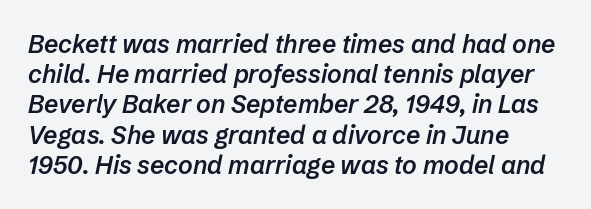
This sample uses an oblique cut, with every glyph tilted off the vertical. The passage shown is not underscored anywhere. The rendering anchors every line to the left-hand side. Every letter is mildly thick-stroked: semibold rather than bold.
